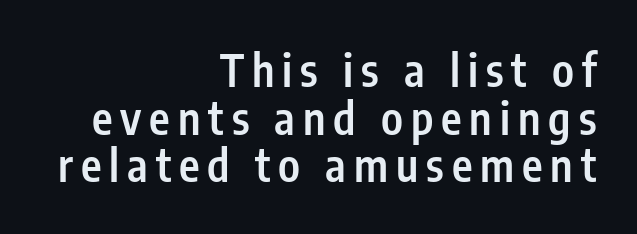
The image shows 44 px semibold, condensed sans-serif type, upright; set right-aligned, tight line spacing (1.08x), not underlined; low stroke contrast and a medium x-height.
